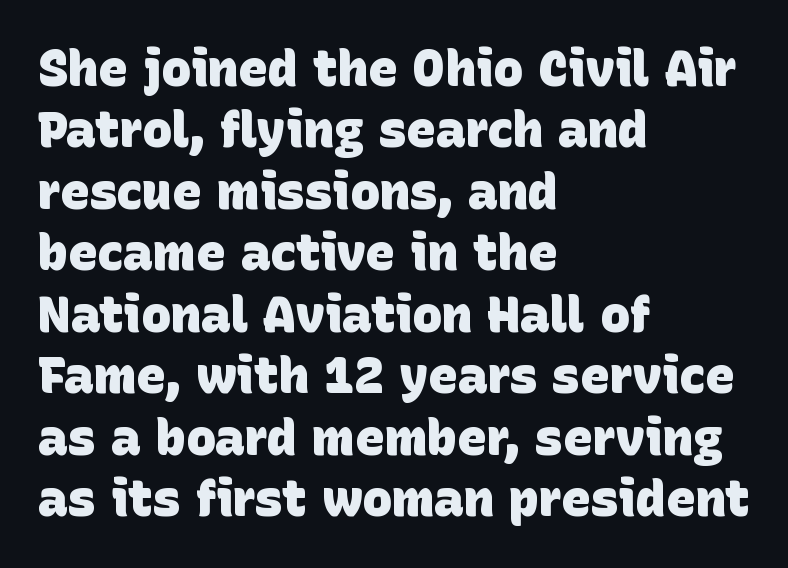
The image shows 50 px heavy sans-serif type; set left-aligned, line spacing 1.23x, normal letter spacing, not underlined; low stroke contrast and a large x-height.
